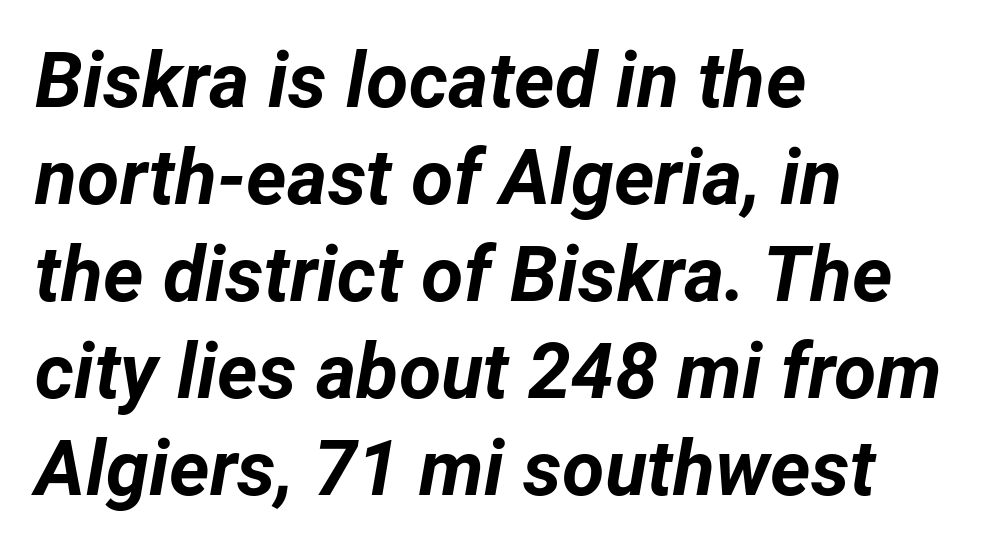
The image shows 77 px bold type, italic (leaning right); set left-aligned, normal line spacing (1.26x), normal letter spacing, not underlined; low stroke contrast and a medium x-height.
